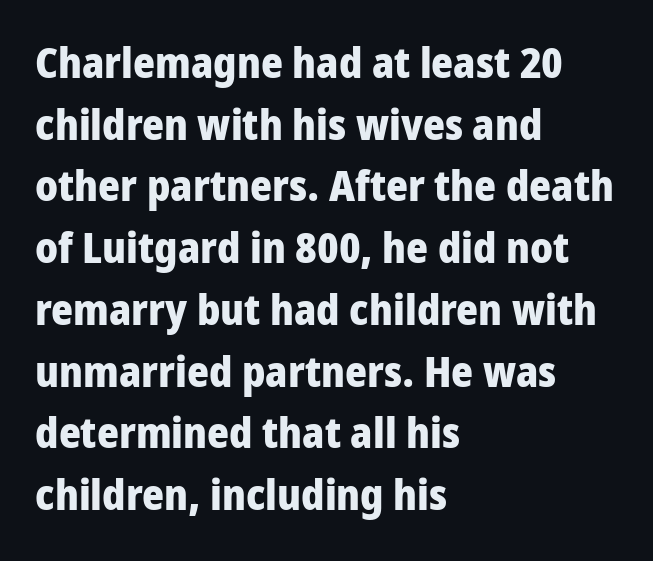
The image shows 42 px heavy, condensed sans-serif type, upright; set left-aligned, normal line spacing (1.47x), normal letter spacing, not underlined; low stroke contrast and a large x-height.
